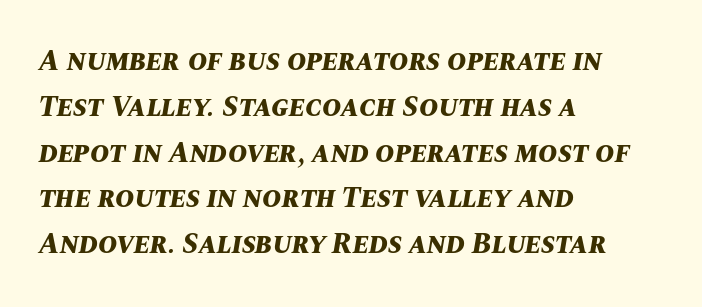
The image shows 29 px bold type, italic (leaning right); set left-aligned, normal line spacing (1.58x), normal letter spacing, not underlined; medium stroke contrast and a large x-height.
